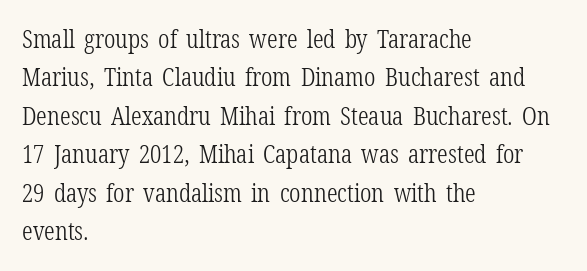
Leftover space on each line is placed entirely after the last word. The font sits on the lighter half of the weight spectrum, regular included. Here the glyphs are tracked normally, forming tight word shapes. Evenly set lines give the paragraph a standard silhouette. The area under the type is left untouched. The letters stand upright; this is a roman face.
